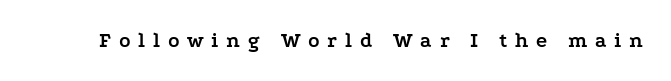
The letterforms stand isolated, each surrounded by extra space. Quick note: not italic, upright. A full-strength bold gives these letters their thick strokes. Each row of text sits above clean, open space.
